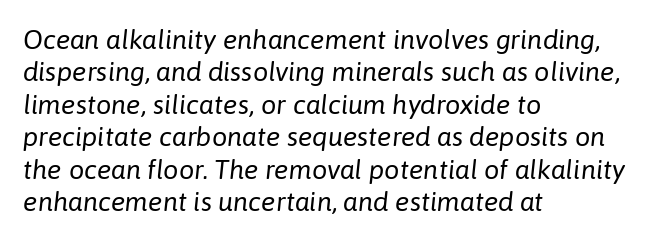
Every row of glyphs begins at an identical x-position on the left. Characters follow at the spacing the type designer built in. The strokes are not fattened; the text isn't bold. Descenders hang freely into open space. Slant detected: the letters are inclined.
